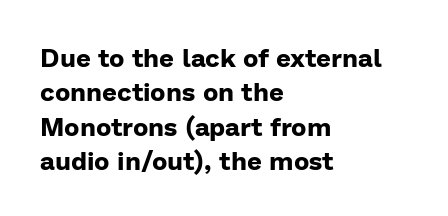
{"italic": "no", "bold": "yes", "underline": "no", "align": "left", "line_spacing": "normal", "line_spacing_ratio": 1.32, "letter_spacing": "normal", "letter_spacing_em": 0.0, "glyph_px": 26}
